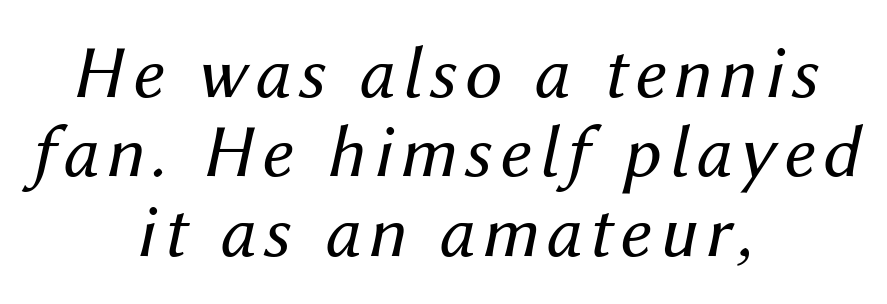
If you folded the block vertically in half, each line would mirror itself in length. How would I describe the line gaps? Narrow and economical. If you drew a line through each stem, it would be angled. This sample has the flowing, uneven cadence of proportional lettering.
